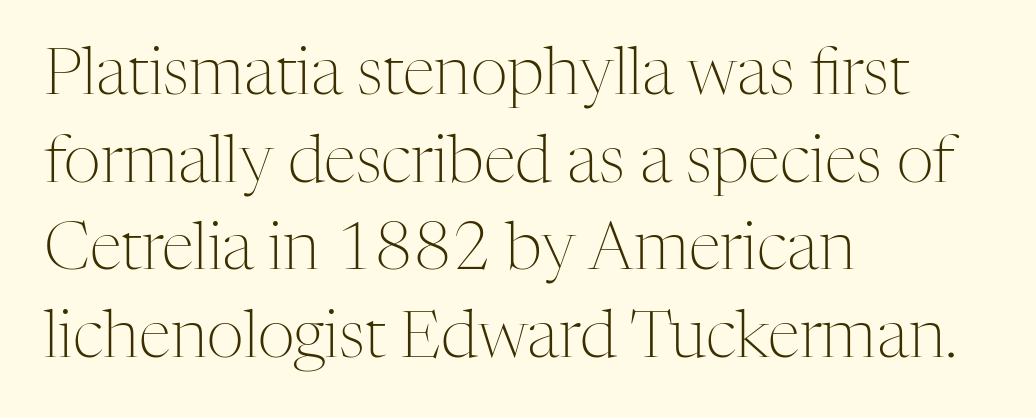
The image shows 65 px light serif type, upright; set left-aligned, normal line spacing (1.35x), normal letter spacing, not underlined; medium stroke contrast and a medium x-height.
